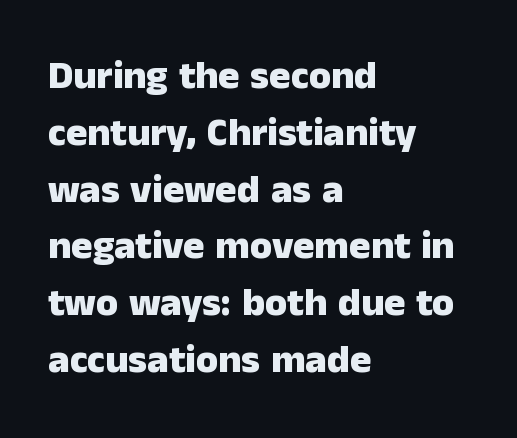
The image shows 40 px heavy sans-serif type, upright; set left-aligned, normal line spacing (1.42x), normal letter spacing, not underlined; low stroke contrast and a medium x-height.
